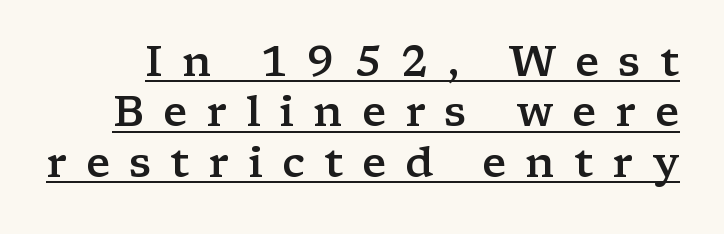
Is there any slant? The stems are plumb. The sample has been set in demibold, a notch under bold. Glance below the letters and you will spot a drawn line. These lines have a slow, spaced-out rhythm from letter to letter.
